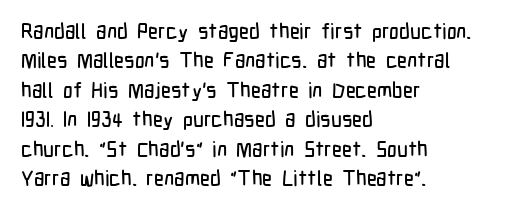
{"italic": "no", "underline": "no", "align": "left", "line_spacing": "normal", "line_spacing_ratio": 1.4, "letter_spacing": "normal", "letter_spacing_em": 0.0, "glyph_px": 21}
